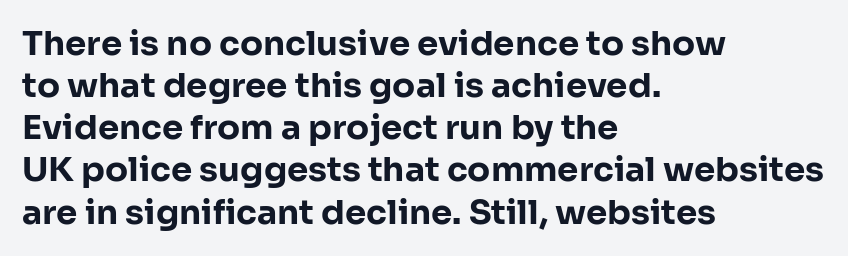
{"serif": "no", "italic": "no", "bold": "yes", "weight": "bold", "width": "normal", "stroke_contrast": "low", "x_height": "medium", "monospaced": "no", "underline": "no", "align": "left", "line_spacing_ratio": 1.24, "letter_spacing": "normal", "letter_spacing_em": 0.0, "glyph_px": 34}
